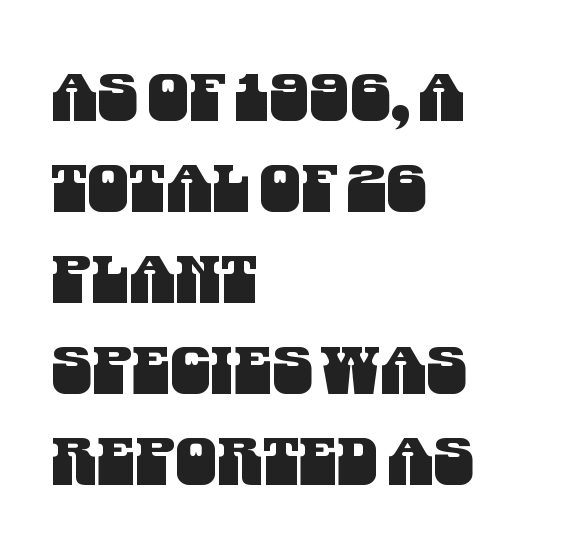
The image shows 66 px condensed sans-serif type; set left-aligned, normal line spacing (1.38x), normal letter spacing, not underlined; medium stroke contrast and a large x-height.
